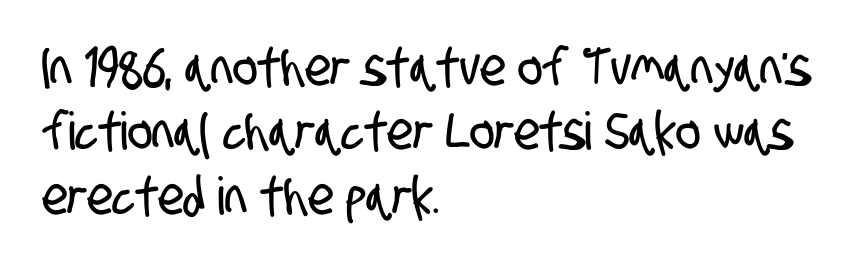
The face used here is proportionally spaced, like ordinary book or web type. Look at the tracking — it's just the regular setting, nothing added. Beneath every word, the page is bare. Typographically, this falls in the sans-serif category.
